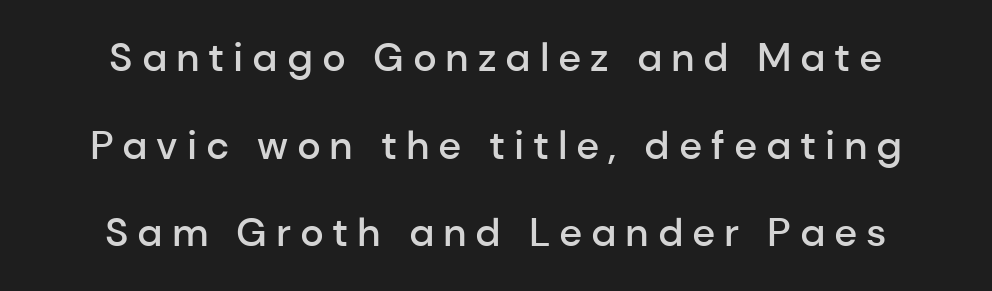
Honestly, the rows look like they've been pulled way apart. Is the block centered? Yes — each line is placed symmetrically about the middle. As a designer I'd log this as weight 600, semibold. Characters remain perfectly vertical along every line. This sample has the flowing, uneven cadence of proportional lettering. Stroke terminals: plain, sans-serif.
